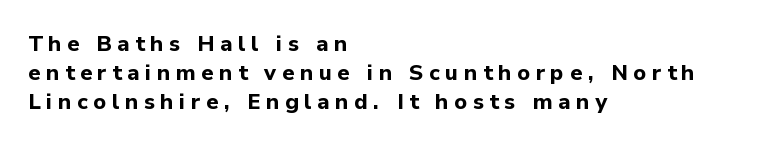
The image shows 22 px bold type, upright; set left-aligned, normal line spacing (1.31x), unusually wide letter spacing (+0.25 em), not underlined.
